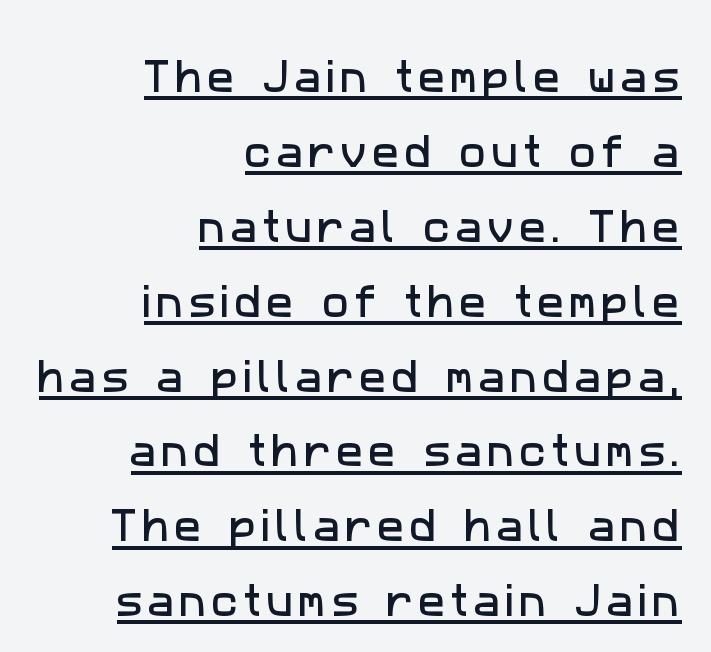
Visually the block forms a straight wall on the right and a jagged coastline on the left. Reading down the column, the eye jumps a long way to each next line. The letters carry no serifs — their stems end cleanly without finishing strokes. Here the designer chose a conventional face with non-uniform glyph widths. Like a heading marked for emphasis, these lines bear an underscore.
